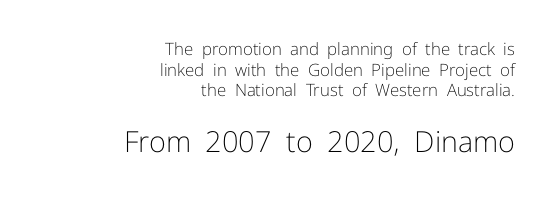
Q: Is the text bold? A: No.
Q: Is the text italic (slanted)? A: No, it is upright.
Q: Is the typeface a serif or a sans-serif typeface? A: Sans-serif.
Q: Is the text underlined? A: No.
Q: How is the paragraph aligned? A: Right-aligned.
Q: Is the spacing between letters normal or unusually wide? A: Normal.
Q: Which block of text is set in a larger size, the first (top) or the second (bottom)? A: The second (bottom) one.
Q: Width (condensed, normal, or wide)? A: Normal.
Q: Stroke contrast? A: Low.
Q: x-height? A: Medium.
Q: Monospaced? A: No.
